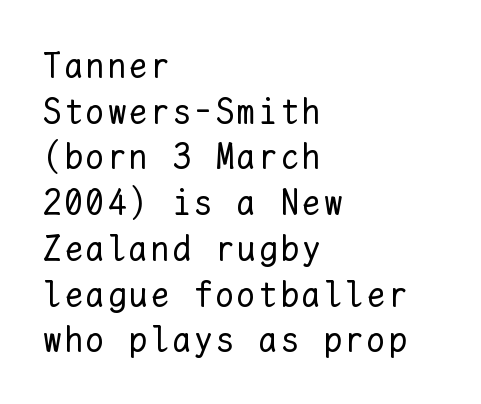
{"italic": "no", "bold": "no", "weight": "regular", "width": "normal", "stroke_contrast": "low", "x_height": "medium", "monospaced": "yes", "underline": "no", "align": "left", "line_spacing": "normal", "line_spacing_ratio": 1.27, "glyph_px": 36}
